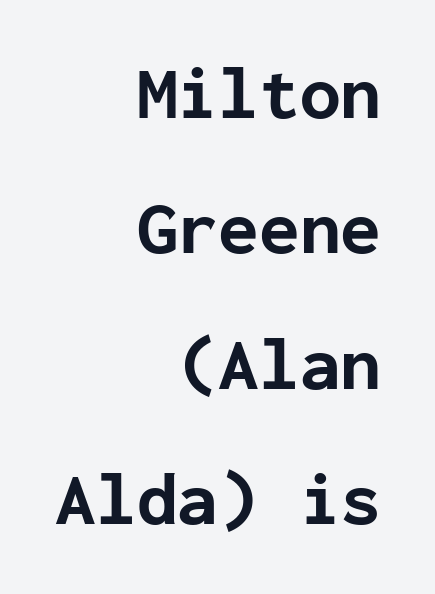
{"serif": "no", "italic": "no", "bold": "yes", "weight": "bold", "width": "normal", "stroke_contrast": "low", "x_height": "medium", "monospaced": "yes", "underline": "no", "align": "right", "line_spacing_ratio": 1.83, "letter_spacing": "normal", "letter_spacing_em": 0.0, "glyph_px": 74}
